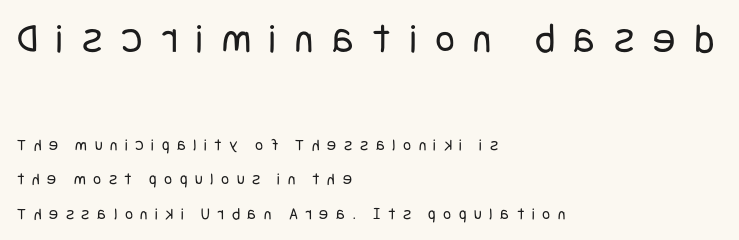
The passage is arranged the way most books set body copy — flush left. The axis of the letterforms is exactly vertical. Heaviness? Minimal to ordinary, like unemphasized prose. Typographically, this falls in the sans-serif category.
